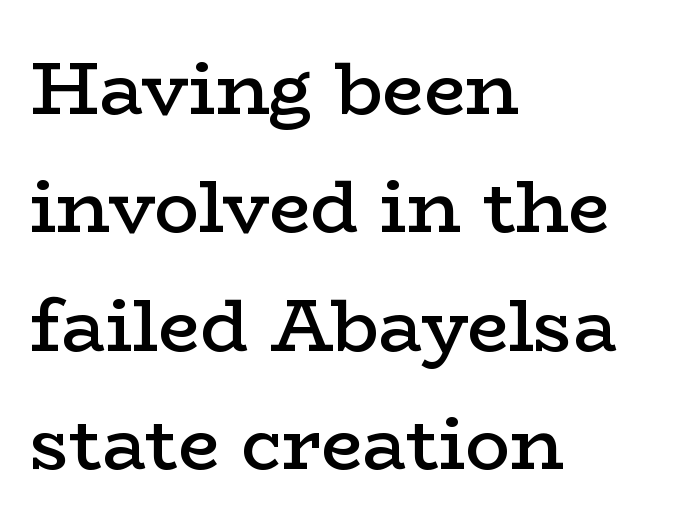
Do the letters lean? They stand straight. The space directly below the letters is spotless. In terms of leading, this rendering sits right in the middle. The tracking reads as untouched default to a designer's eye. A semibold gives these letters moderate extra thickness, short of bold.
